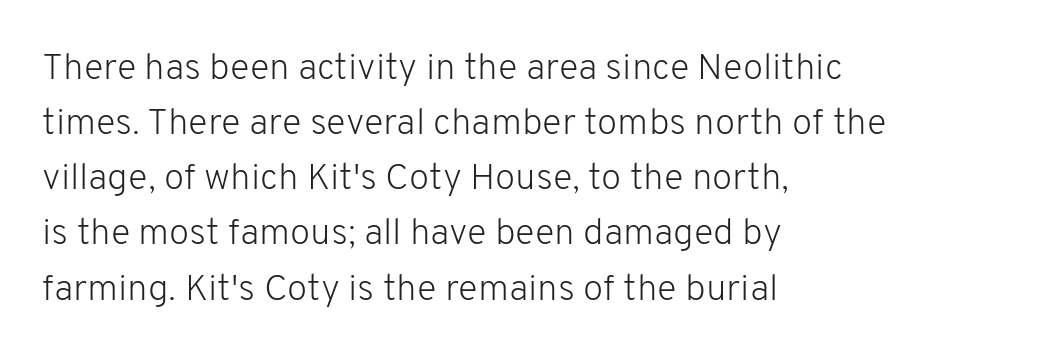
If you drew a ruler down the left edge, every line would touch it. Tracking here is standard; glyphs follow each other at the usual distance. Is there any slant? The stems are plumb. If you measured baseline to baseline, you'd find a middling distance.
